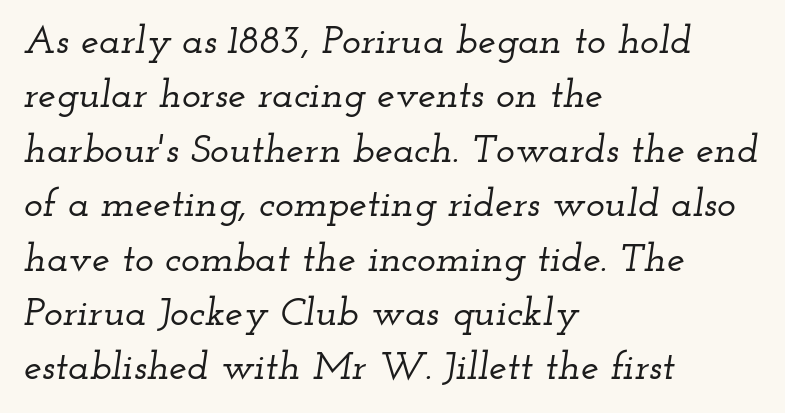
Q: Is the text italic (slanted)? A: Yes, it leans right by about 12 degrees.
Q: Is the typeface a serif or a sans-serif typeface? A: Serif.
Q: Is the text underlined? A: No.
Q: How is the paragraph aligned? A: Left-aligned.
Q: Is the spacing between letters normal or unusually wide? A: Normal.
Q: Is the spacing between lines tight, normal or loose? A: Normal.
Q: Width (condensed, normal, or wide)? A: Wide.
Q: Stroke contrast? A: Low.
Q: x-height? A: Small.
Q: Monospaced? A: No.
